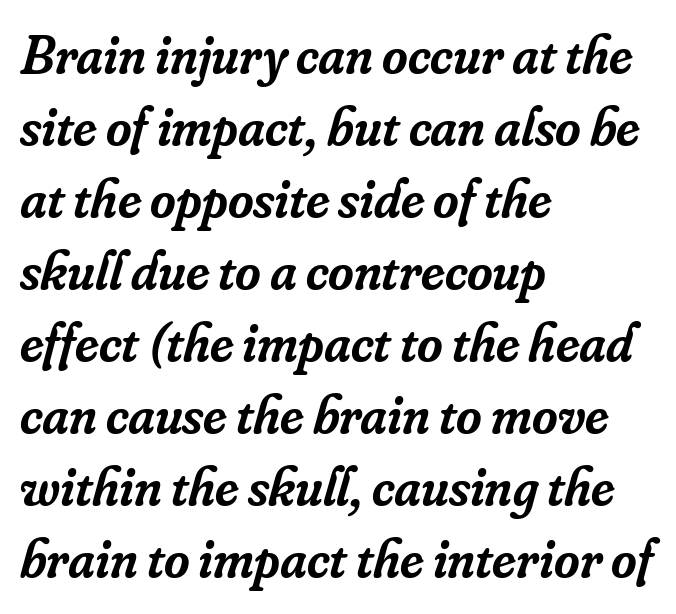
Q: Is the text bold? A: Semi-bold.
Q: Is the text italic (slanted)? A: Yes, it leans right by about 16 degrees.
Q: Is the typeface a serif or a sans-serif typeface? A: Serif.
Q: Is the text underlined? A: No.
Q: How is the paragraph aligned? A: Left-aligned.
Q: Is the spacing between letters normal or unusually wide? A: Normal.
Q: Is the spacing between lines tight, normal or loose? A: Normal.
Q: Width (condensed, normal, or wide)? A: Normal.
Q: Stroke contrast? A: Low.
Q: x-height? A: Small.
Q: Monospaced? A: No.
